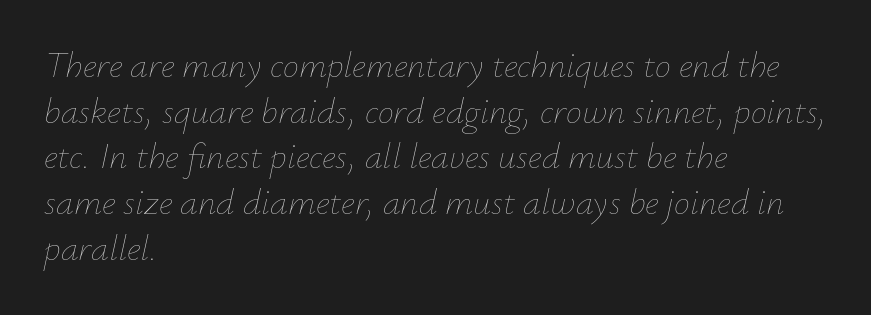
{"italic": "yes", "lean": "right", "slant_degrees": 12, "bold": "no", "weight": "thin", "width": "normal", "stroke_contrast": "low", "x_height": "small", "monospaced": "no", "underline": "no", "align": "left", "line_spacing": "normal", "line_spacing_ratio": 1.27, "letter_spacing": "normal", "letter_spacing_em": 0.0, "glyph_px": 36}
